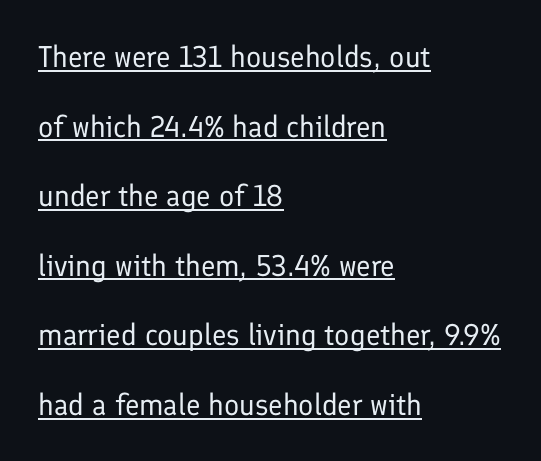
Does the lettering tilt? It doesn't — this is upright. Stroke terminals: plain, sans-serif. Leftover space on each line is placed entirely after the last word. Compared with typical paragraphs, the rows here are farther apart. Emphasis is given by a line drawn under the lettering.
